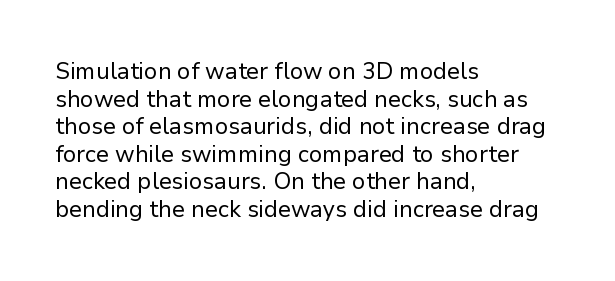
The image shows 23 px text type, upright; set left-aligned, line spacing 1.2x, normal letter spacing, not underlined.
